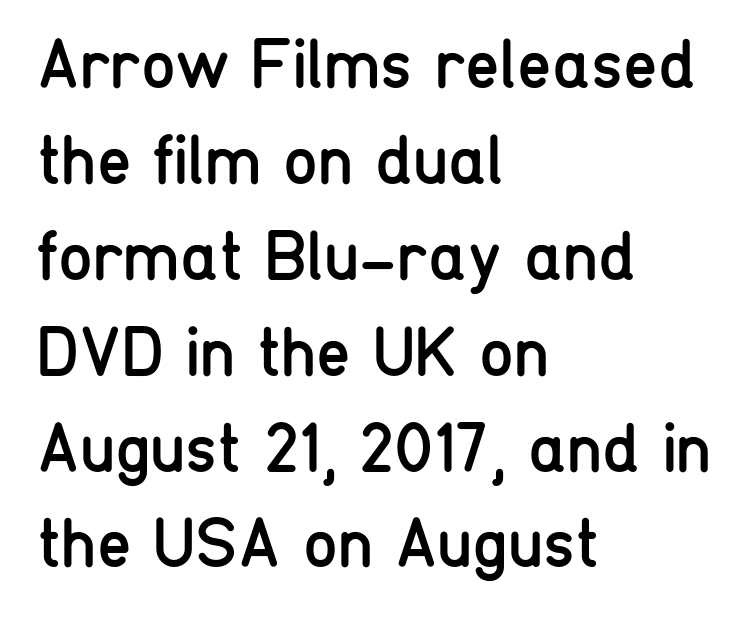
The image shows 70 px regular-weight, condensed sans-serif type, upright; set left-aligned, normal line spacing (1.37x), normal letter spacing, not underlined; low stroke contrast and a medium x-height.
